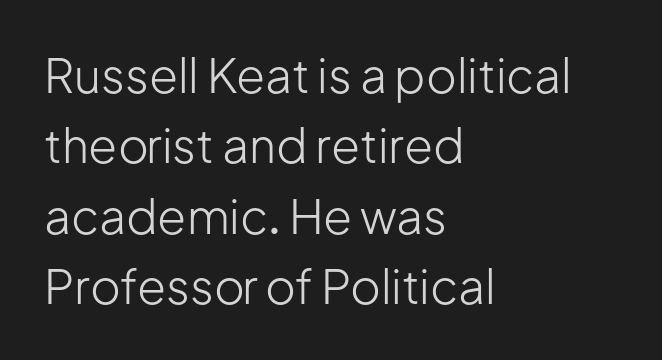
Has an underline been added? It has not. No feet cap the strokes, marking this as sans-serif type. Letters have the restrained weight of plain body copy at most. Students, note that the glyphs here touch the page at normal intervals. Leftover space on each line is placed entirely after the last word. Honestly, the row spacing looks completely unremarkable.
